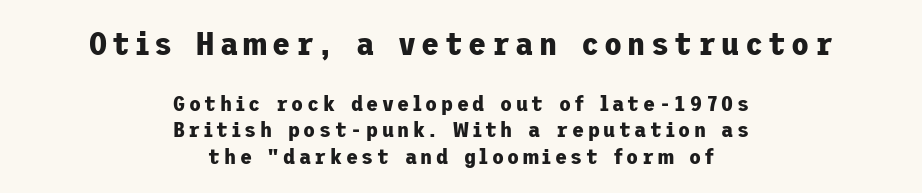
The image shows 33 px bold sans-serif type, upright; set centered, line spacing 1.2x, not underlined; the first (top) block is 1.5x larger; low stroke contrast and a medium x-height.
